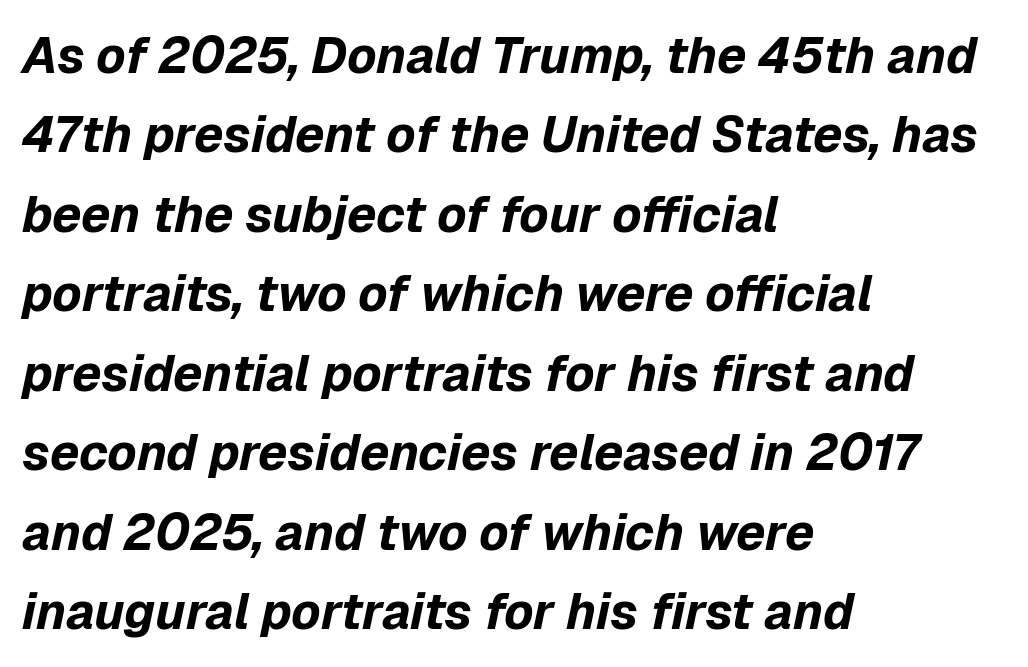
The typography opts for an oblique posture over an upright one. Compared with typical body copy, the letter spacing here is the same. The face used here is proportionally spaced, like ordinary book or web type. Honestly, the row spacing looks completely unremarkable. Glance below the letters and you will spot only blank space. The face used here has the dense, thick strokes of a bold.
